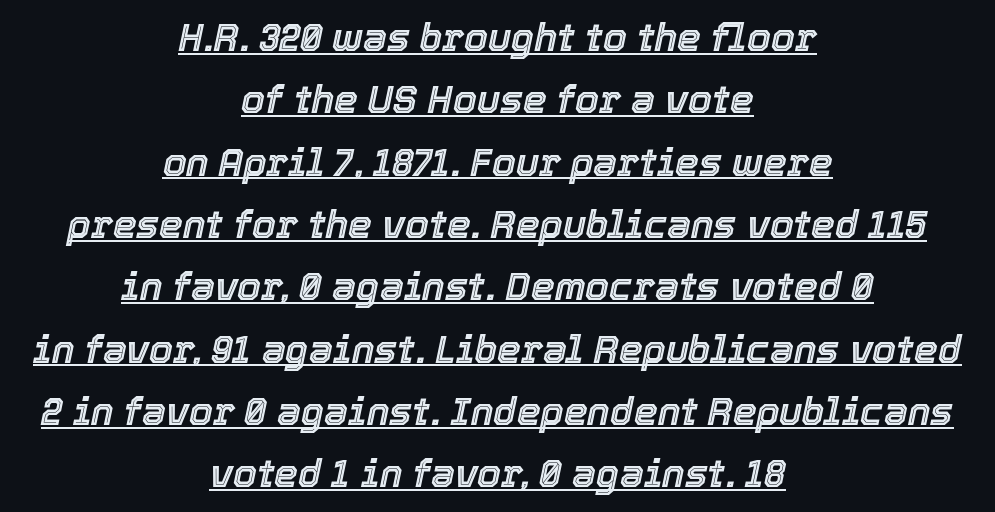
The image shows 38 px text type, italic (leaning right); set centered, normal line spacing (1.64x), normal letter spacing, underlined; a medium x-height.
